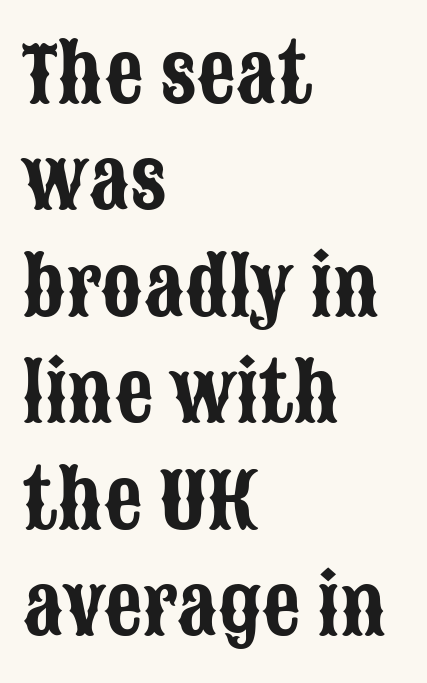
The image shows 76 px condensed sans-serif type, upright; set left-aligned, normal line spacing (1.4x), normal letter spacing, not underlined; low stroke contrast and a large x-height.
